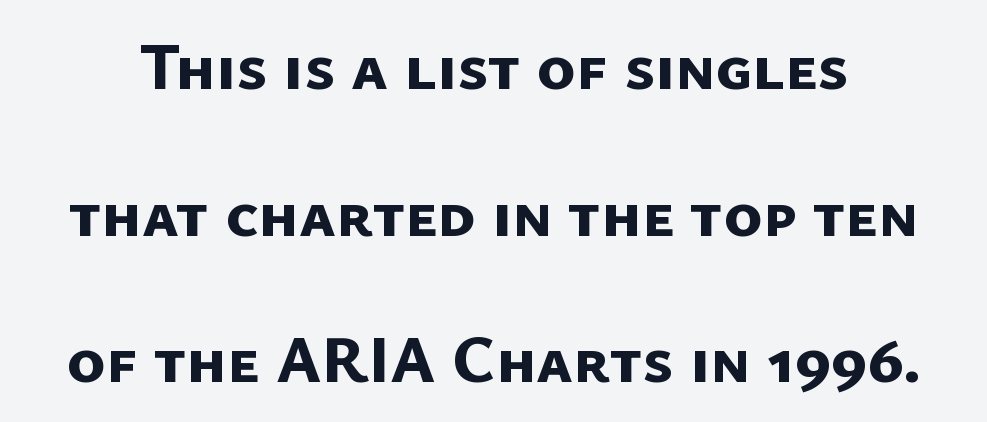
Proportional: the letters do not fall into vertical columns. Bold? Absolutely — the strokes are thick and heavy. Nobody drew a line under any word here. This sample trades compactness for vertical openness between lines.
